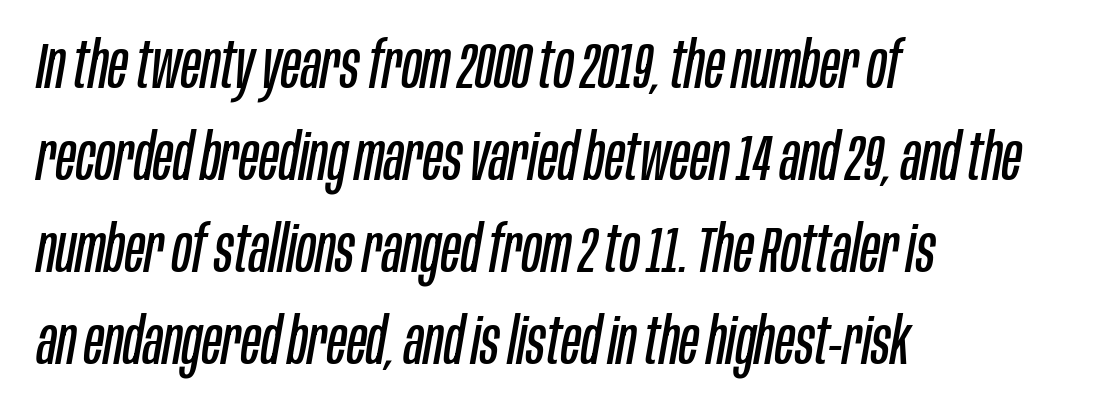
These lines are rendered in a variable-pitch font. If you drew a line through each stem, it would be angled. In CSS terms this would be text-align: left. Beneath every word, the page is bare. Between one letter and the next there's only the usual sliver of space. The vertical gap from one line to the next is medium.
